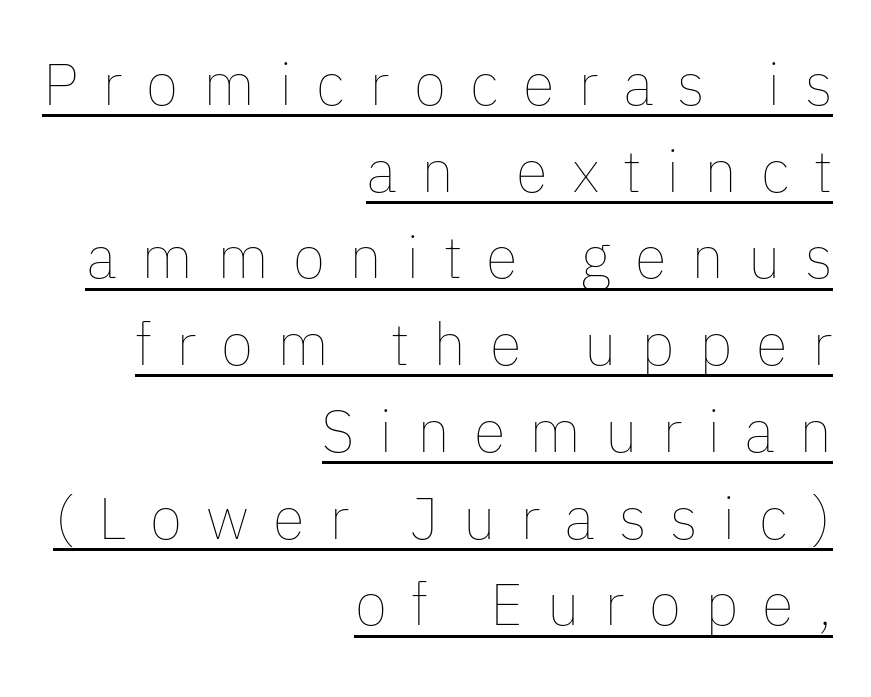
These lines are rendered in a variable-pitch font. The letterforms sit at book weight or below. Leftover space on each line is placed entirely before the opening word. Observe the wide spacing: letters keep a clear distance from each other. What decoration does the sample have? An underline.
